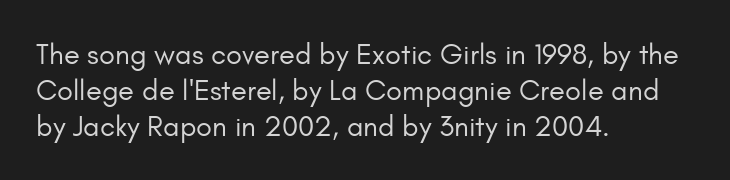
Q: Is the text bold? A: No.
Q: Is the text italic (slanted)? A: No, it is upright.
Q: Is the typeface a serif or a sans-serif typeface? A: Sans-serif.
Q: Is the text underlined? A: No.
Q: How is the paragraph aligned? A: Left-aligned.
Q: Is the spacing between letters normal or unusually wide? A: Normal.
Q: Width (condensed, normal, or wide)? A: Normal.
Q: Stroke contrast? A: Low.
Q: x-height? A: Small.
Q: Monospaced? A: No.
